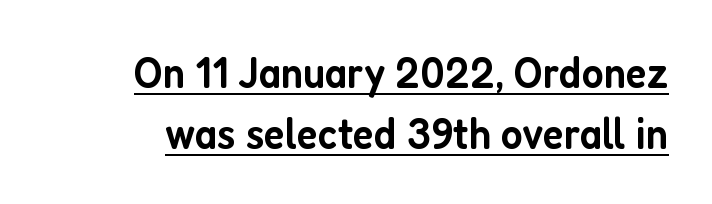
Upright lettering throughout. The rendering uses the underline text-decoration. The passage shown is typeset with a sans-serif family. A typesetter would call this zero additional tracking. Proportional: the letters do not fall into vertical columns. These lines carry some extra weight — a demibold, not a full bold.
